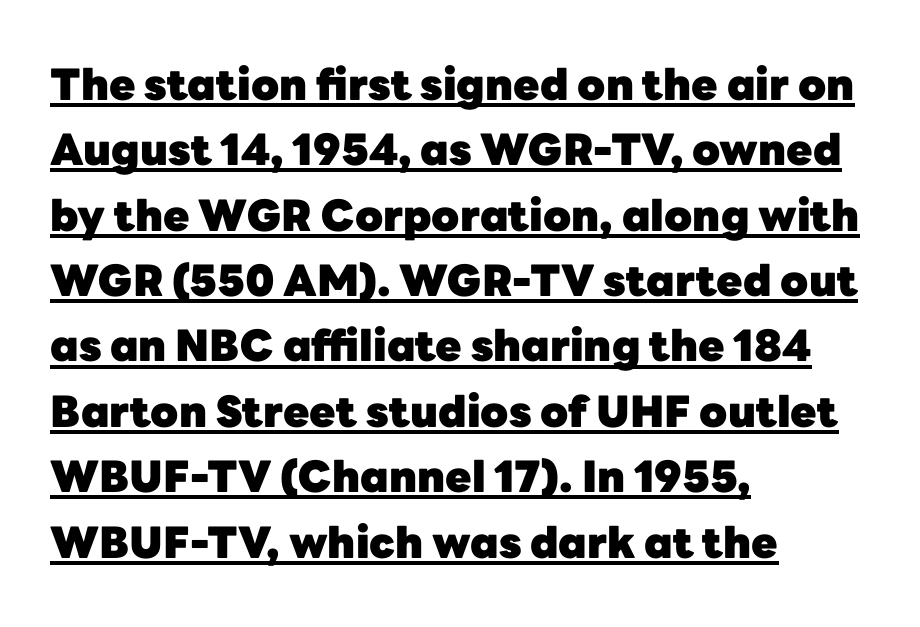
One glance says typical: line gaps are just what's usual. Check where the strokes stop: nothing finishes them off — pure sans. Looks like regular typesetting: each glyph gets only the width it needs. The lettering holds an erect, upright posture throughout. Tracking here is standard; glyphs follow each other at the usual distance.
